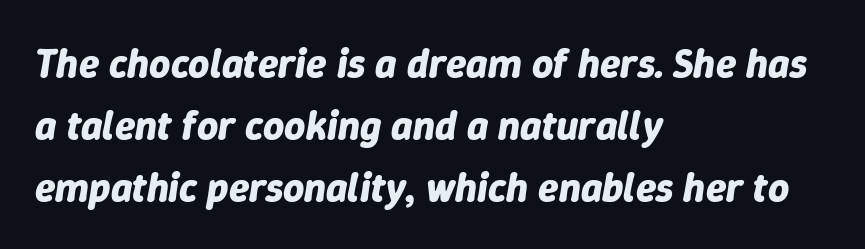
{"italic": "yes", "lean": "right", "slant_degrees": 9, "bold": "yes", "weight": "bold", "width": "normal", "stroke_contrast": "low", "x_height": "medium", "monospaced": "no", "underline": "no", "align": "left", "line_spacing": "normal", "line_spacing_ratio": 1.51, "letter_spacing": "normal", "letter_spacing_em": 0.0, "glyph_px": 41}
